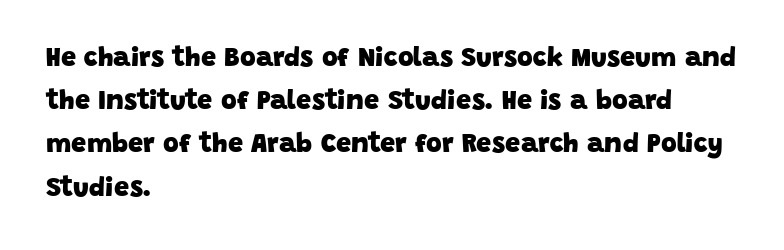
Q: Is the text bold? A: Yes.
Q: Is the text underlined? A: No.
Q: How is the paragraph aligned? A: Left-aligned.
Q: Is the spacing between letters normal or unusually wide? A: Normal.
Q: Is the spacing between lines tight, normal or loose? A: Normal.
